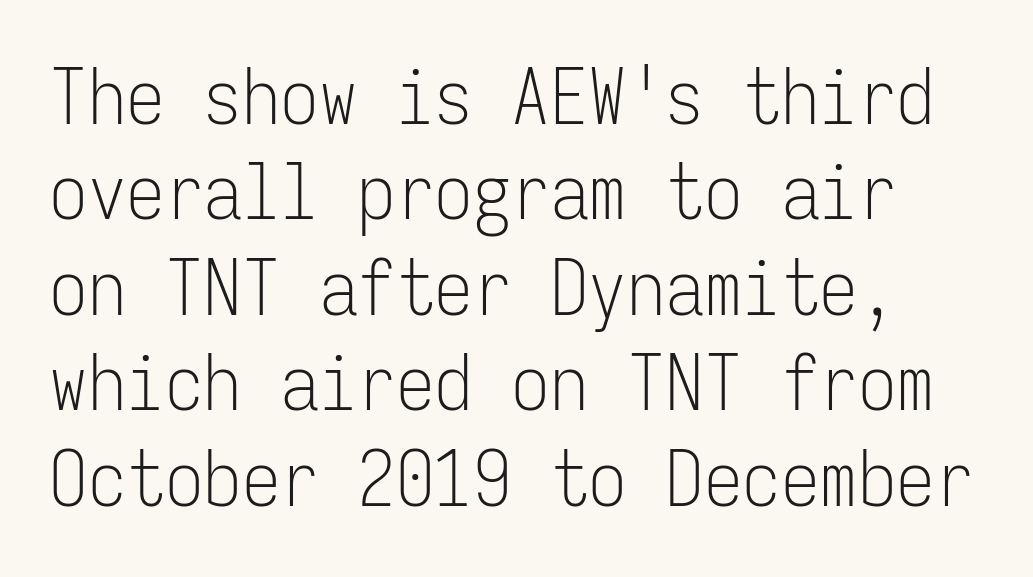
Descenders are the only things crossing below the line. Typographically, this falls in the sans-serif category. Stroke mass is kept to a normal reading level or below. Think of a typewriter: that constant character pitch is what you see here.
